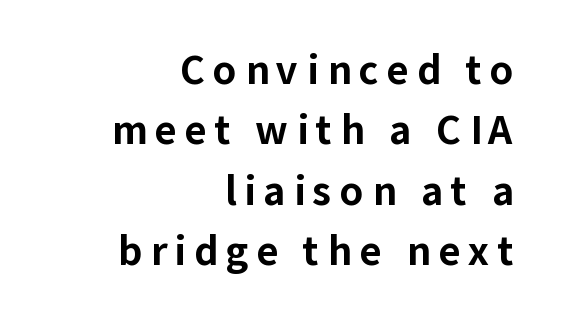
{"serif": "no", "italic": "no", "bold": "yes", "weight": "bold", "width": "normal", "stroke_contrast": "low", "x_height": "medium", "monospaced": "no", "underline": "no", "align": "right", "line_spacing": "normal", "line_spacing_ratio": 1.59, "letter_spacing": "wide", "letter_spacing_em": 0.21, "glyph_px": 38}
